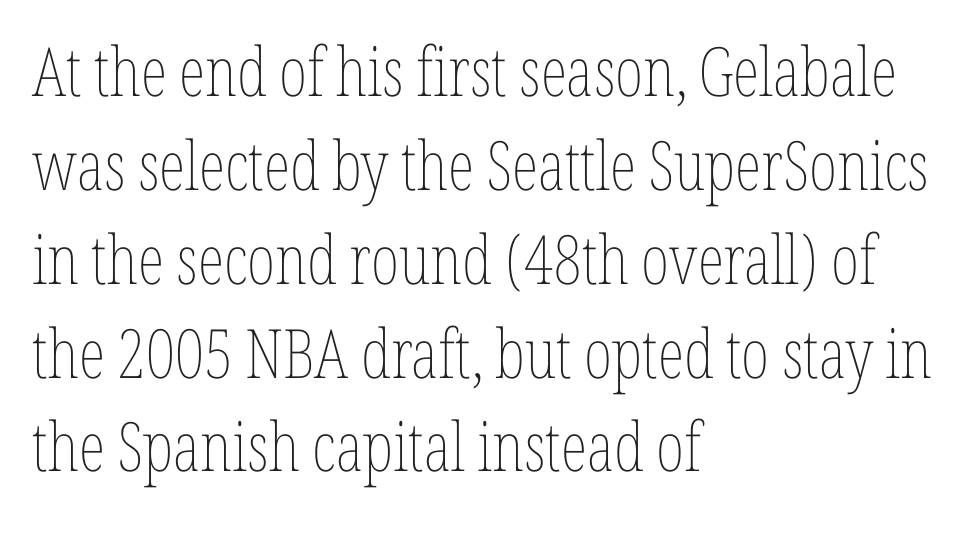
{"italic": "no", "bold": "no", "weight": "thin", "width": "condensed", "stroke_contrast": "low", "x_height": "medium", "monospaced": "no", "underline": "no", "align": "left", "line_spacing": "normal", "line_spacing_ratio": 1.38, "letter_spacing": "normal", "letter_spacing_em": 0.0, "glyph_px": 68}
